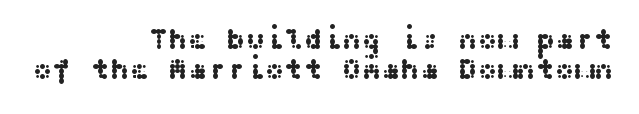
The image shows 29 px wide sans-serif type, upright; set right-aligned, tight line spacing (1.04x), normal letter spacing, not underlined; medium stroke contrast and a medium x-height.
